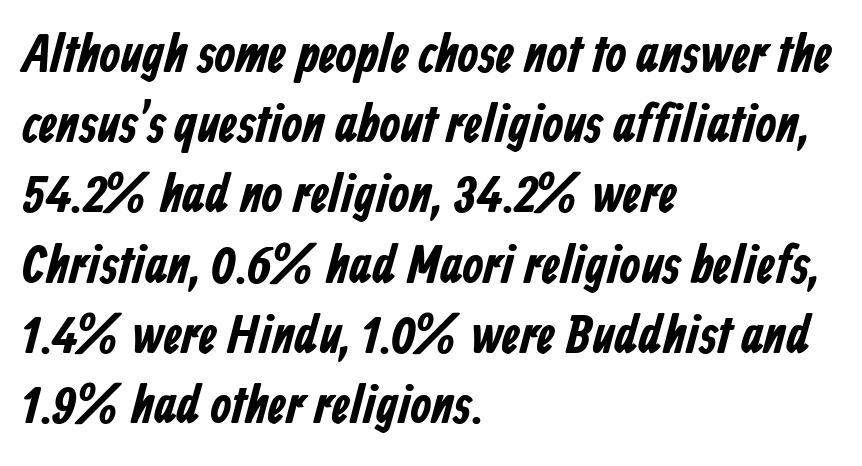
{"serif": "no", "bold": "yes", "weight": "bold", "width": "condensed", "stroke_contrast": "low", "x_height": "medium", "monospaced": "no", "underline": "no", "align": "left", "line_spacing": "normal", "line_spacing_ratio": 1.3, "letter_spacing": "normal", "letter_spacing_em": 0.0, "glyph_px": 54}
